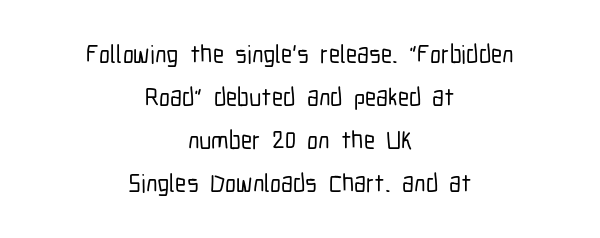
The image shows 25 px text type, upright; set centered, line spacing 1.72x, normal letter spacing, not underlined.
